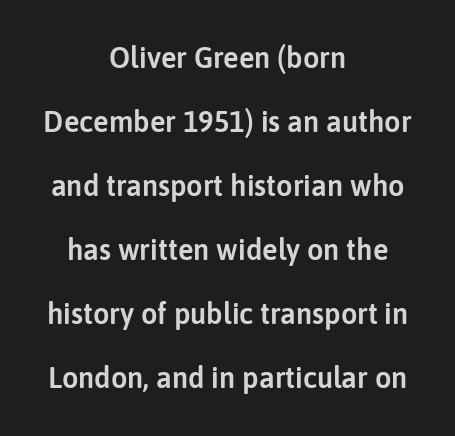
Q: Is the text italic (slanted)? A: No, it is upright.
Q: Is the typeface a serif or a sans-serif typeface? A: Sans-serif.
Q: Is the text underlined? A: No.
Q: How is the paragraph aligned? A: Centered.
Q: Is the spacing between letters normal or unusually wide? A: Normal.
Q: Is the spacing between lines tight, normal or loose? A: Loose.
Q: Width (condensed, normal, or wide)? A: Normal.
Q: Stroke contrast? A: Low.
Q: x-height? A: Medium.
Q: Monospaced? A: No.
